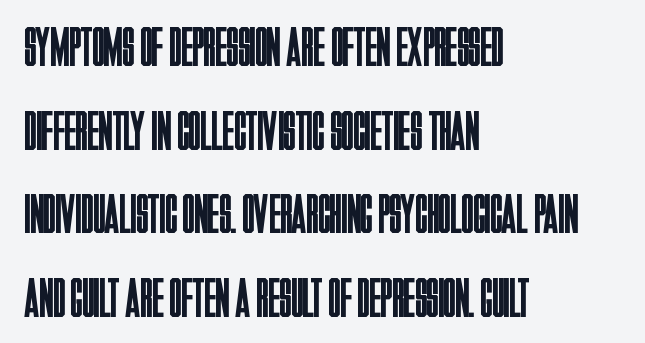
{"serif": "no", "italic": "no", "bold": "no", "weight": "regular", "width": "condensed", "stroke_contrast": "low", "x_height": "large", "monospaced": "no", "underline": "no", "align": "left", "line_spacing": "normal", "line_spacing_ratio": 1.52, "letter_spacing": "normal", "letter_spacing_em": 0.0, "glyph_px": 55}
